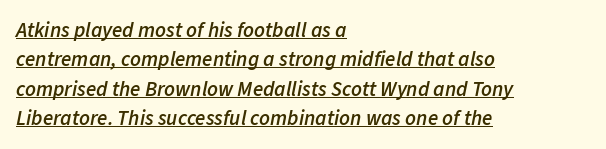
The specimen reads as italic at a glance. If you drew a ruler down the left edge, every line would touch it. Evenly set lines give the paragraph a standard silhouette. Somebody hit Ctrl+U on this one — the words are underlined.
